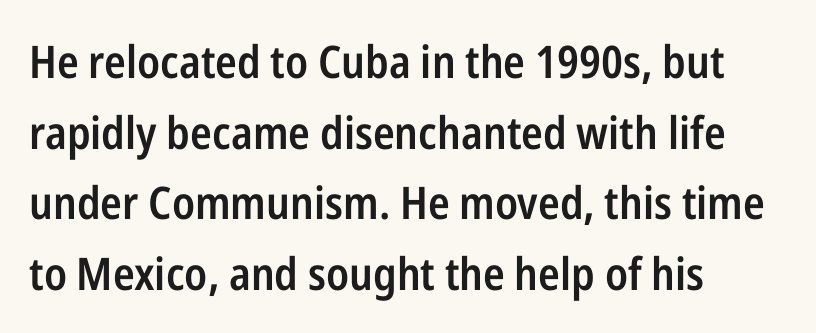
{"serif": "no", "italic": "no", "bold": "semi", "weight": "semibold", "width": "condensed", "stroke_contrast": "low", "x_height": "medium", "monospaced": "no", "underline": "no", "align": "left", "line_spacing": "normal", "line_spacing_ratio": 1.57, "letter_spacing": "normal", "letter_spacing_em": 0.0, "glyph_px": 45}
